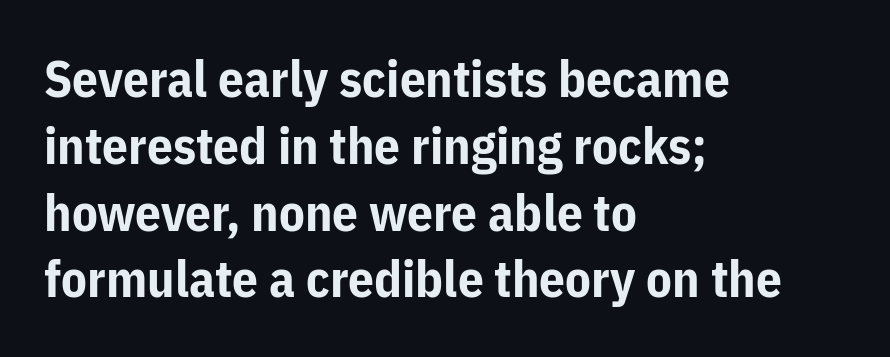
The image shows 51 px bold sans-serif type, upright; set left-aligned, normal line spacing (1.31x), normal letter spacing, not underlined; low stroke contrast and a medium x-height.
